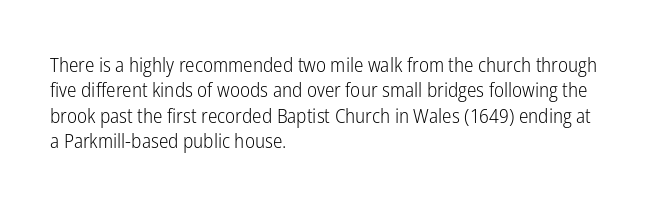
The rows are spaced the way most documents space them. Weight: in the light-to-regular range. Each word holds together tightly as a unit, with standard inter-letter gaps. Nobody drew a line under any word here.
